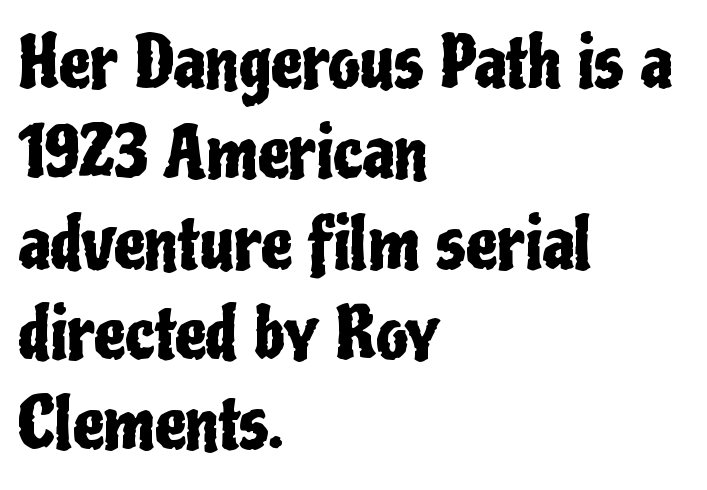
Q: Is the text italic (slanted)? A: No, it is upright.
Q: Is the typeface a serif or a sans-serif typeface? A: Sans-serif.
Q: Is the text underlined? A: No.
Q: How is the paragraph aligned? A: Left-aligned.
Q: Is the spacing between letters normal or unusually wide? A: Normal.
Q: Is the spacing between lines tight, normal or loose? A: Normal.
Q: Width (condensed, normal, or wide)? A: Condensed.
Q: Stroke contrast? A: Low.
Q: x-height? A: Medium.
Q: Monospaced? A: No.
